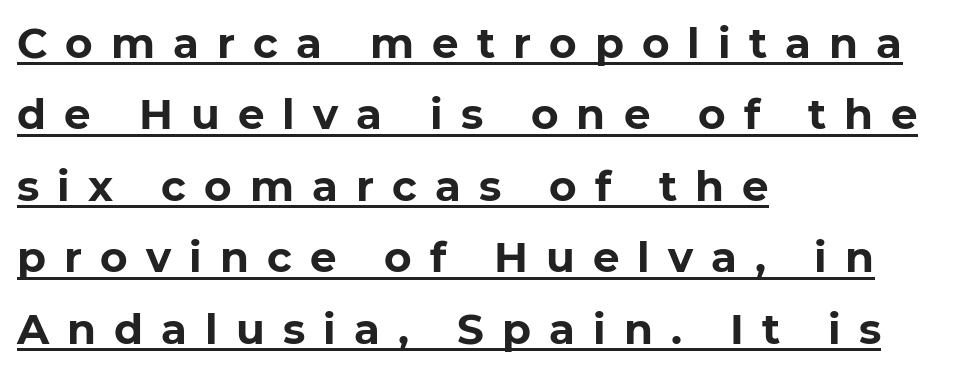
Q: Is the text bold? A: Yes.
Q: Is the text italic (slanted)? A: No, it is upright.
Q: Is the typeface a serif or a sans-serif typeface? A: Sans-serif.
Q: Is the text underlined? A: Yes.
Q: How is the paragraph aligned? A: Left-aligned.
Q: Is the spacing between letters normal or unusually wide? A: Unusually wide.
Q: Is the spacing between lines tight, normal or loose? A: Normal.
Q: Width (condensed, normal, or wide)? A: Normal.
Q: Stroke contrast? A: Low.
Q: x-height? A: Medium.
Q: Monospaced? A: No.
